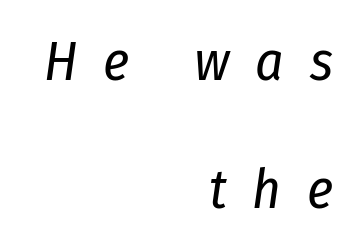
Do the characters align in a grid? No, the font is proportional. In terms of posture, this sample is oblique. On a weight scale, this lands at 450 or below. The strip under each line holds only bare page.
